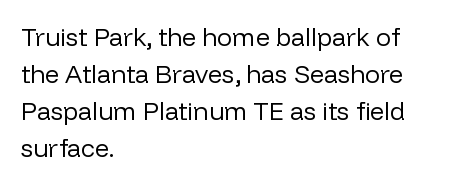
Q: Is the text bold? A: No.
Q: Is the text italic (slanted)? A: No, it is upright.
Q: Is the text underlined? A: No.
Q: How is the paragraph aligned? A: Left-aligned.
Q: Is the spacing between letters normal or unusually wide? A: Normal.
Q: Is the spacing between lines tight, normal or loose? A: Normal.
